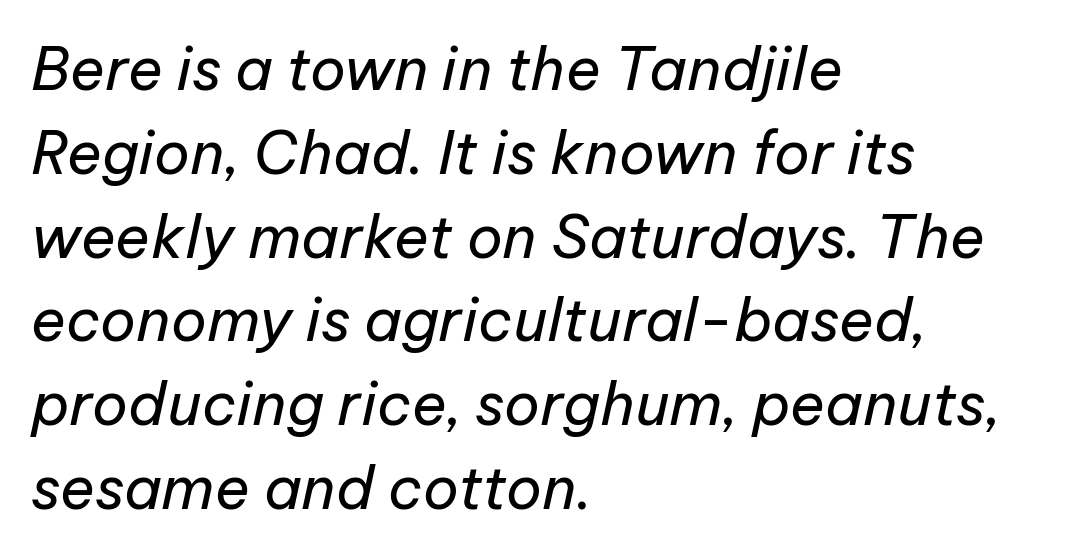
{"italic": "yes", "lean": "right", "slant_degrees": 12, "bold": "no", "weight": "regular", "width": "normal", "stroke_contrast": "low", "x_height": "medium", "monospaced": "no", "underline": "no", "align": "left", "line_spacing": "normal", "line_spacing_ratio": 1.42, "letter_spacing": "normal", "letter_spacing_em": 0.0, "glyph_px": 59}
